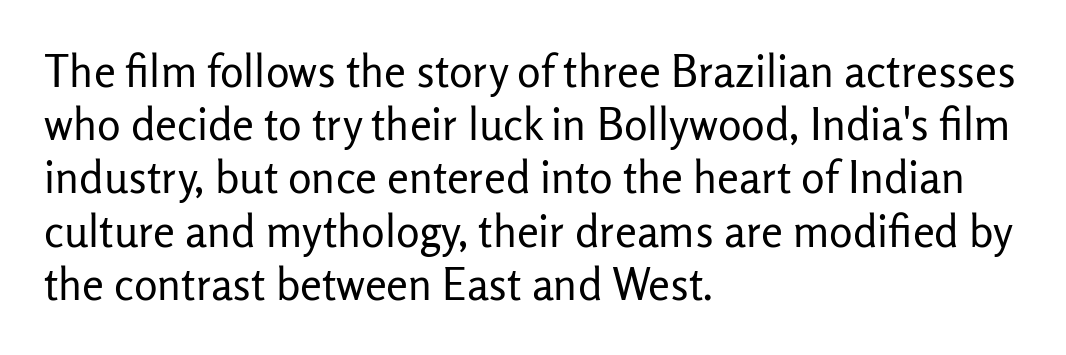
Varying glyph widths throughout — classic text-font behaviour. The typesetting does not lean heavy: it is not bold. To sum up the face: it is a sans, with no serifs. Style check: upright. This rendering features lettering with no underline.
